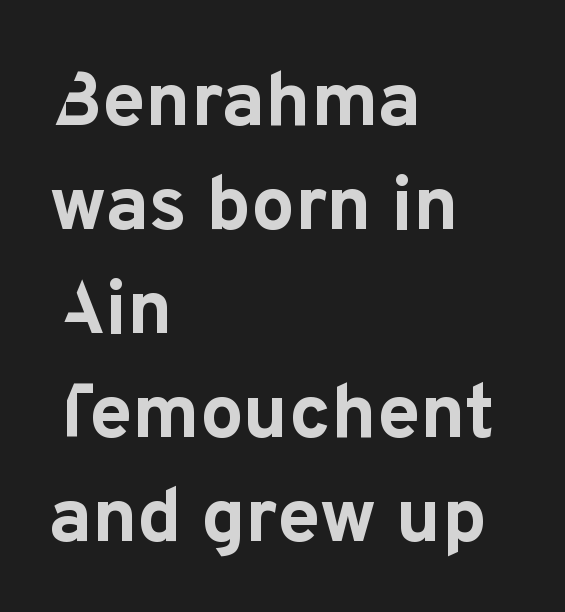
{"serif": "no", "italic": "no", "bold": "yes", "weight": "bold", "width": "normal", "stroke_contrast": "low", "x_height": "medium", "monospaced": "no", "underline": "no", "align": "left", "line_spacing": "normal", "line_spacing_ratio": 1.35, "letter_spacing": "normal", "letter_spacing_em": 0.0, "glyph_px": 77}
